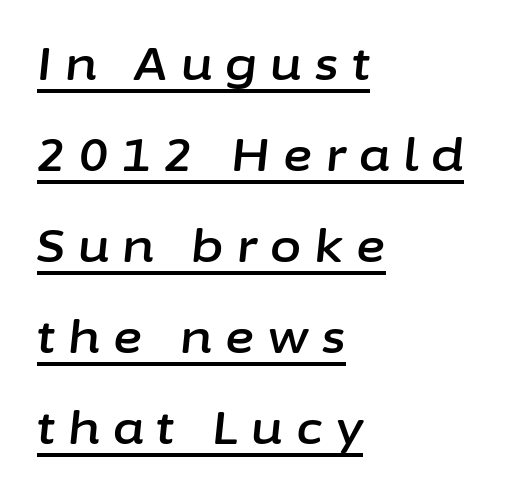
The image shows 45 px text type, italic (leaning right); set left-aligned, loose line spacing (2.02x), unusually wide letter spacing (+0.3 em), underlined; low stroke contrast and a medium x-height.
